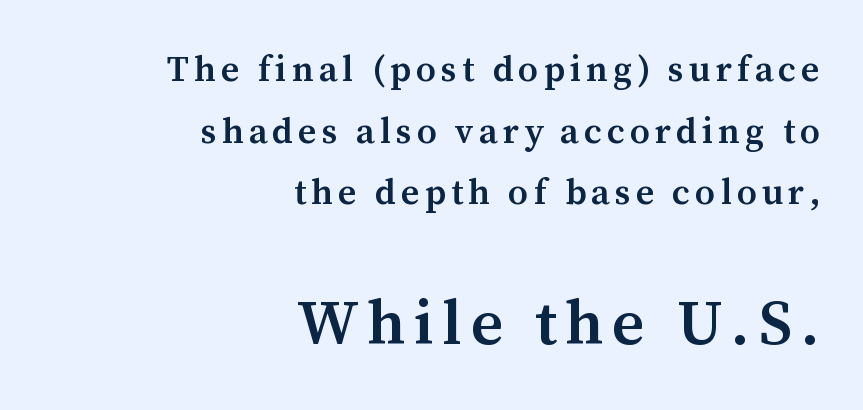
The image shows 63 px semibold serif type, upright; set right-aligned, line spacing 1.71x, not underlined; the second (bottom) block is 1.75x larger; medium stroke contrast and a medium x-height.
